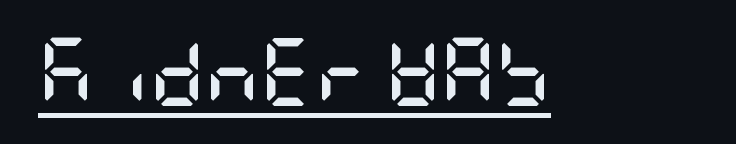
Q: Is the text bold? A: Yes.
Q: Is the text italic (slanted)? A: No, it is upright.
Q: Is the typeface a serif or a sans-serif typeface? A: Sans-serif.
Q: Is the text underlined? A: Yes.
Q: Is the spacing between letters normal or unusually wide? A: Normal.
Q: Width (condensed, normal, or wide)? A: Condensed.
Q: Stroke contrast? A: Low.
Q: x-height? A: Large.
